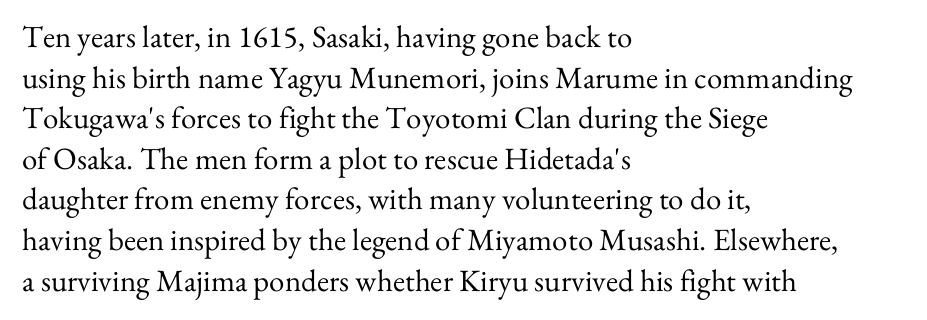
Interline gaps are of average width in this sample. Old-style or modern, the face here clearly has serifs. Italic: no, the glyphs are upright roman. Underlining? Definitely not there.
